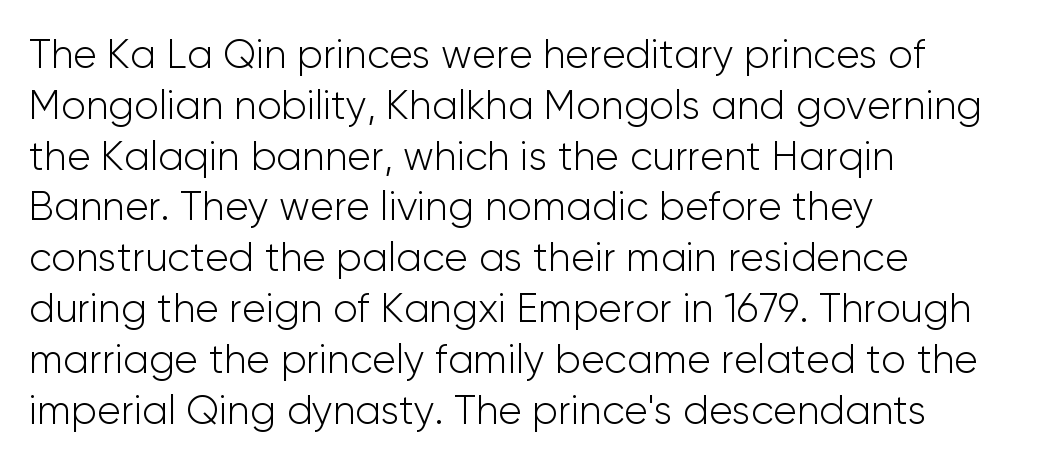
The image shows 40 px light sans-serif type, upright; set left-aligned, normal line spacing (1.27x), normal letter spacing, not underlined; low stroke contrast and a medium x-height.
